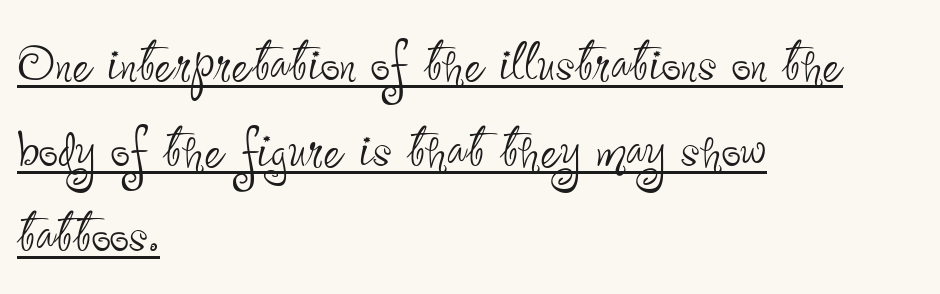
Q: Is the text bold? A: No.
Q: Is the text italic (slanted)? A: Yes.
Q: Is the typeface a serif or a sans-serif typeface? A: Sans-serif.
Q: Is the text underlined? A: Yes.
Q: How is the paragraph aligned? A: Left-aligned.
Q: Is the spacing between letters normal or unusually wide? A: Normal.
Q: Width (condensed, normal, or wide)? A: Condensed.
Q: Stroke contrast? A: Low.
Q: x-height? A: Small.
Q: Monospaced? A: No.
